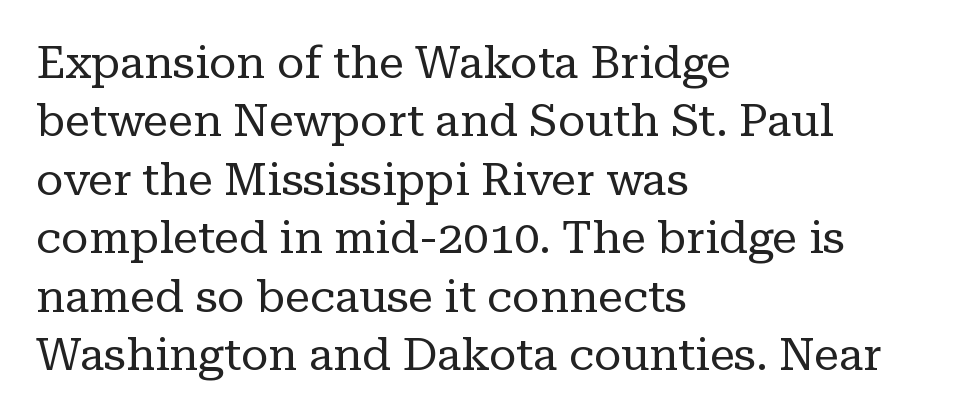
The typeface chosen for these lines features serifs. The passage shown is typed in a proportional face where columns would drift. The letters sit at their default tracking, neither squeezed nor spread. Heft: none added — not bold.
